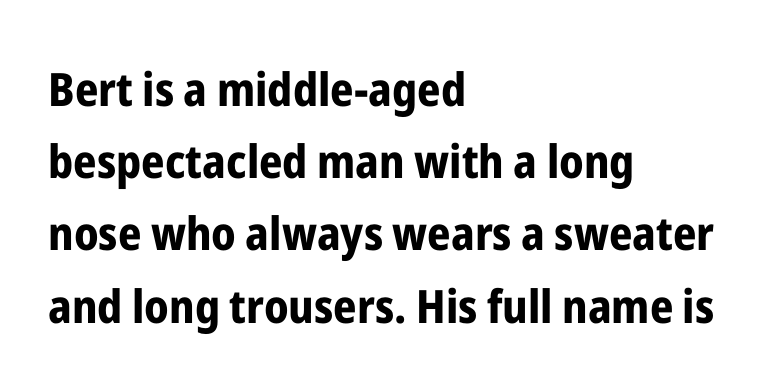
Q: Is the text bold? A: Yes.
Q: Is the text italic (slanted)? A: No, it is upright.
Q: Is the typeface a serif or a sans-serif typeface? A: Sans-serif.
Q: Is the text underlined? A: No.
Q: How is the paragraph aligned? A: Left-aligned.
Q: Is the spacing between letters normal or unusually wide? A: Normal.
Q: Is the spacing between lines tight, normal or loose? A: Normal.
Q: Width (condensed, normal, or wide)? A: Condensed.
Q: Stroke contrast? A: Low.
Q: x-height? A: Medium.
Q: Monospaced? A: No.
